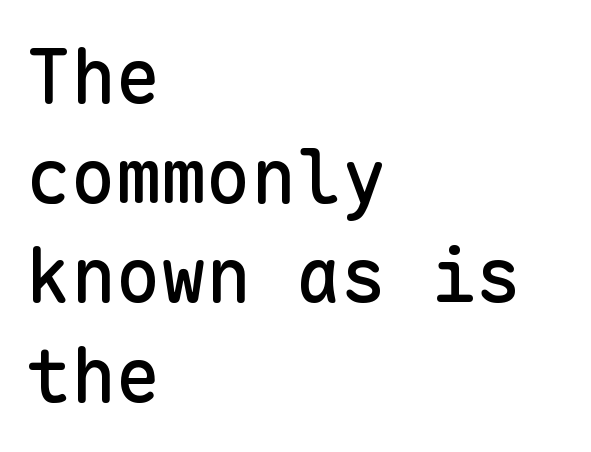
{"serif": "no", "italic": "no", "width": "normal", "stroke_contrast": "low", "x_height": "medium", "monospaced": "yes", "underline": "no", "align": "left", "line_spacing": "normal", "line_spacing_ratio": 1.33, "letter_spacing": "normal", "letter_spacing_em": 0.0, "glyph_px": 75}
